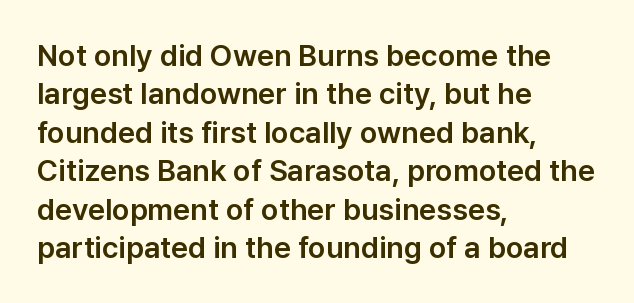
Q: Is the text italic (slanted)? A: No, it is upright.
Q: Is the typeface a serif or a sans-serif typeface? A: Sans-serif.
Q: Is the text underlined? A: No.
Q: How is the paragraph aligned? A: Left-aligned.
Q: Is the spacing between letters normal or unusually wide? A: Normal.
Q: Is the spacing between lines tight, normal or loose? A: Normal.
Q: Width (condensed, normal, or wide)? A: Normal.
Q: Stroke contrast? A: Low.
Q: x-height? A: Medium.
Q: Monospaced? A: No.
